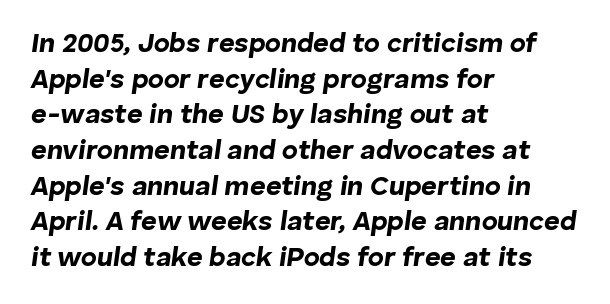
Here the glyphs are tracked normally, forming tight word shapes. Letters rest on an invisible, unmarked baseline. Bold? Absolutely — the strokes are thick and heavy. The letters are slanted; this is an italic face. These lines stack with their left ends in a neat column. Rows of type keep a routine distance in the vertical direction.
